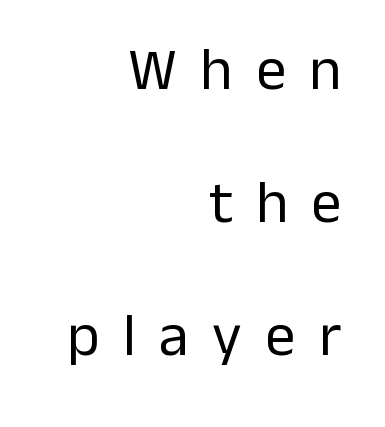
This rendering features lettering with no underline. Font category for this specimen: sans-serif. Spacing between characters has been opened up far beyond the box default. Varying glyph widths throughout — classic text-font behaviour.
